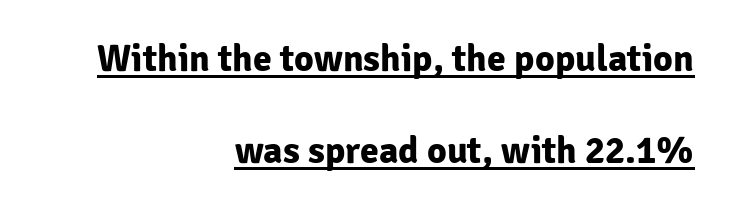
{"serif": "no", "italic": "no", "bold": "yes", "weight": "bold", "width": "normal", "stroke_contrast": "low", "x_height": "medium", "monospaced": "no", "underline": "yes", "align": "right", "line_spacing": "loose", "line_spacing_ratio": 2.43, "letter_spacing": "normal", "letter_spacing_em": 0.0, "glyph_px": 38}
